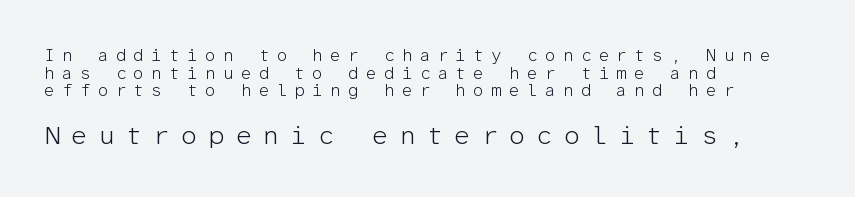
{"italic": "no", "bold": "no", "underline": "no", "align": "left", "line_spacing": "tight", "line_spacing_ratio": 1.04, "letter_spacing": "wide", "letter_spacing_em": 0.42, "larger_block": "second", "size_ratio": 1.53, "glyph_px": 26}
